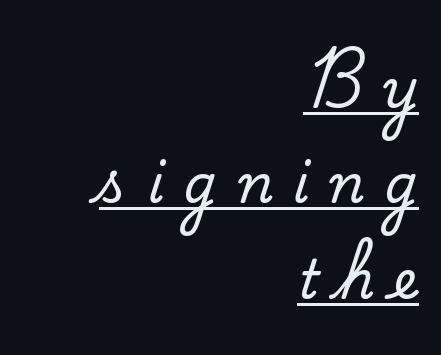
{"serif": "yes", "width": "normal", "stroke_contrast": "low", "x_height": "small", "monospaced": "no", "underline": "yes", "align": "right", "line_spacing_ratio": 1.8, "letter_spacing": "wide", "letter_spacing_em": 0.38, "glyph_px": 53}
